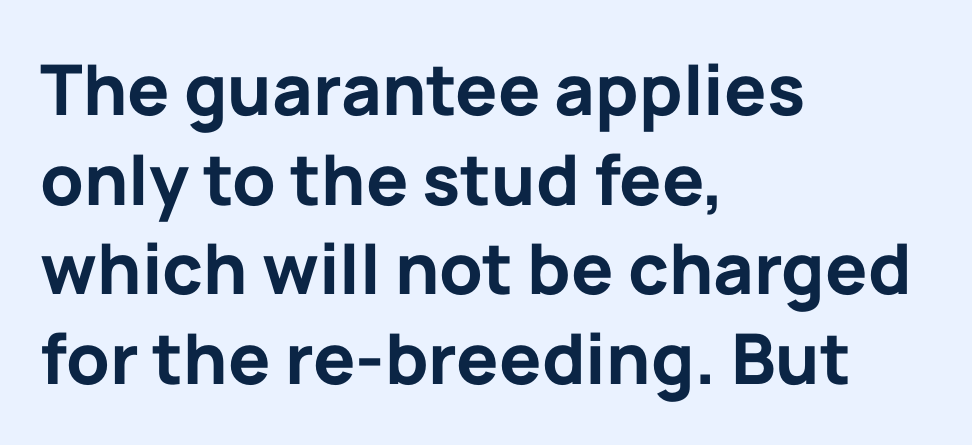
Q: Is the text bold? A: Yes.
Q: Is the text italic (slanted)? A: No, it is upright.
Q: Is the typeface a serif or a sans-serif typeface? A: Sans-serif.
Q: Is the text underlined? A: No.
Q: How is the paragraph aligned? A: Left-aligned.
Q: Is the spacing between letters normal or unusually wide? A: Normal.
Q: Is the spacing between lines tight, normal or loose? A: Normal.
Q: Width (condensed, normal, or wide)? A: Normal.
Q: Stroke contrast? A: Low.
Q: x-height? A: Medium.
Q: Monospaced? A: No.
